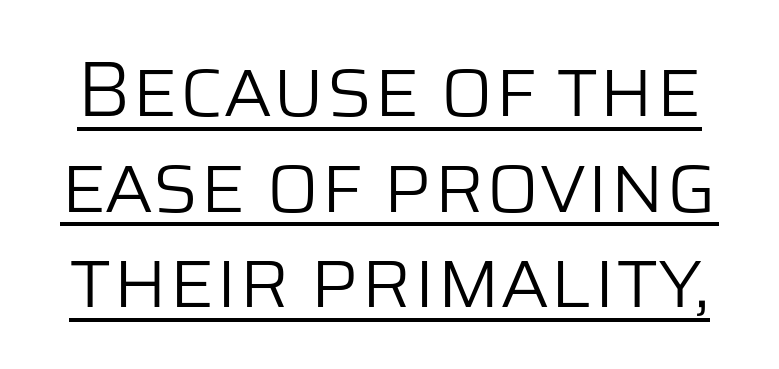
Q: Is the text bold? A: No.
Q: Is the text italic (slanted)? A: No, it is upright.
Q: Is the typeface a serif or a sans-serif typeface? A: Sans-serif.
Q: Is the text underlined? A: Yes.
Q: Is the spacing between letters normal or unusually wide? A: Normal.
Q: Width (condensed, normal, or wide)? A: Normal.
Q: Stroke contrast? A: Low.
Q: x-height? A: Large.
Q: Monospaced? A: No.
